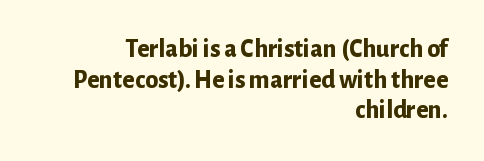
Descender tails drop into unmarked territory. Italic: no, the glyphs are upright roman. Is the letter spacing exaggerated? No — it looks like the ordinary default. Plenty of ink on the page — the face is bold. Alignment: flush right.
